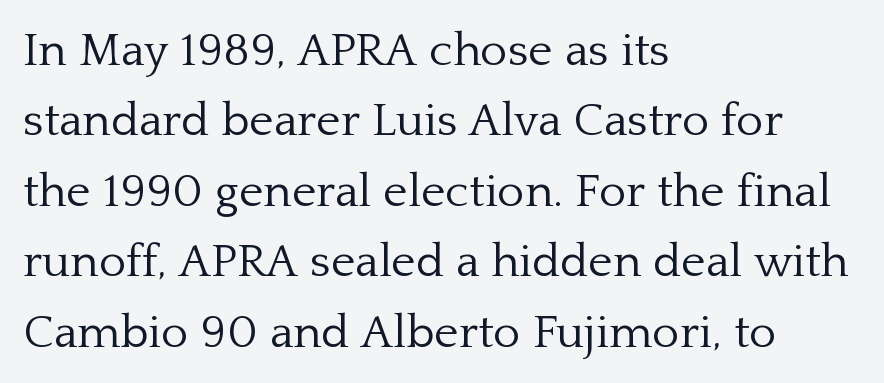
{"serif": "yes", "italic": "no", "bold": "no", "weight": "light", "width": "normal", "stroke_contrast": "low", "x_height": "medium", "monospaced": "no", "underline": "no", "align": "left", "line_spacing": "normal", "line_spacing_ratio": 1.5, "letter_spacing": "normal", "letter_spacing_em": 0.0, "glyph_px": 47}
